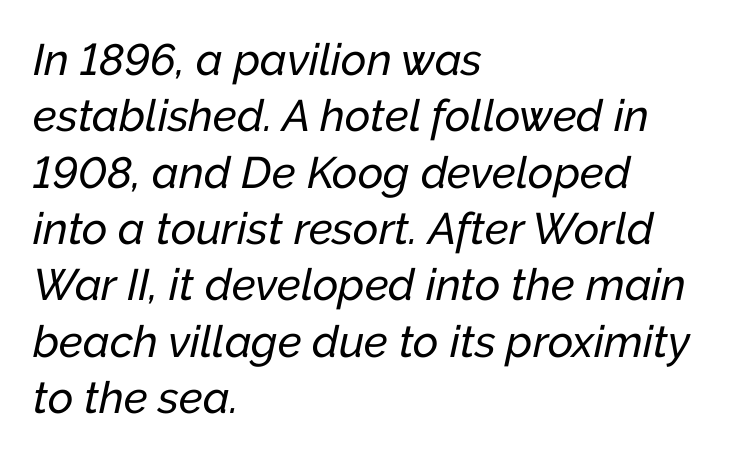
The image shows 44 px text type, italic (leaning right); set left-aligned, normal line spacing (1.28x), normal letter spacing, not underlined; low stroke contrast and a medium x-height.
